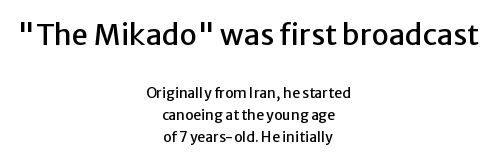
The image shows 29 px sans-serif type, upright; set centered, normal line spacing (1.55x), normal letter spacing, not underlined; the first (top) block is 2.07x larger; low stroke contrast and a medium x-height.
